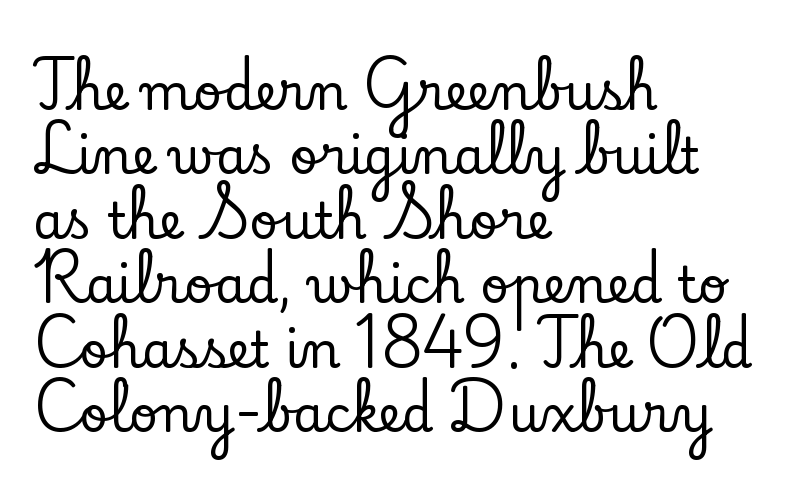
The image shows 50 px serif type, upright; set left-aligned, normal line spacing (1.29x), normal letter spacing, not underlined; low stroke contrast and a small x-height.
